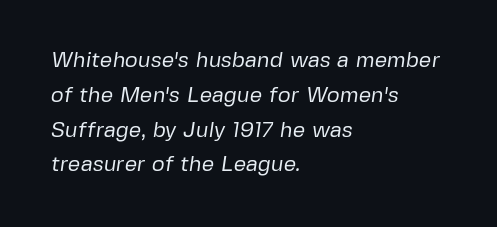
Q: Is the text bold? A: No.
Q: Is the text underlined? A: No.
Q: How is the paragraph aligned? A: Left-aligned.
Q: Is the spacing between letters normal or unusually wide? A: Normal.
Q: Is the spacing between lines tight, normal or loose? A: Normal.
